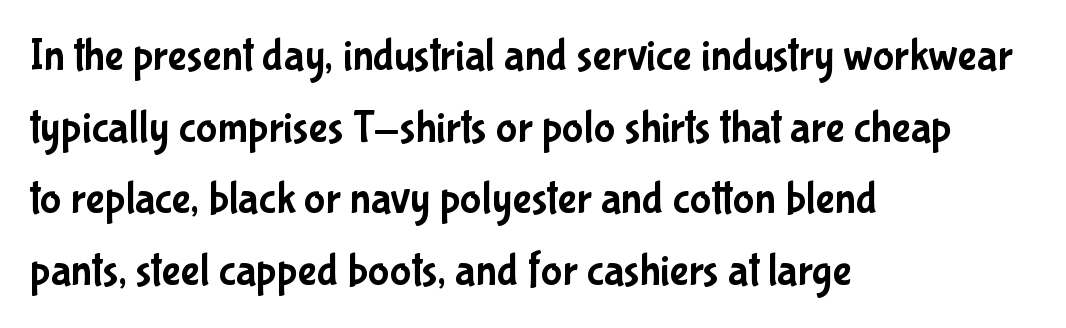
In CSS terms this would be text-align: left. Does the leading feel generous? No, just average. Unlike a traditional serif, this face leaves its strokes unadorned. Is this a fixed-width face? No — the glyphs have proportional, varying widths.
